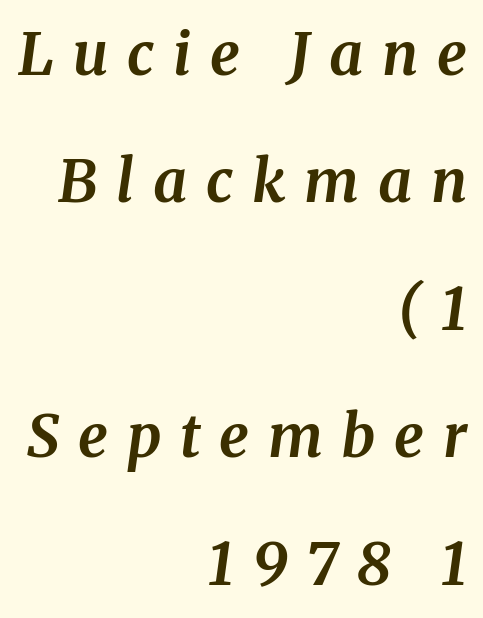
Every character sits at an angle, as italics do. Stroke thickness is high; the sample reads as a true bold. The letters advance in unequal steps, a hallmark of proportional type. The passage shown stacks its lines with a broad gap. Any mark beneath the type? The region is blank.
